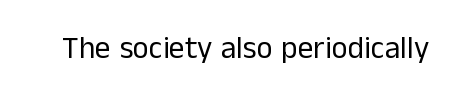
Varying glyph widths throughout — classic text-font behaviour. This sample uses plain, unmodified letter spacing. Nobody drew a line under any word here. Summary of weight: not heavy and not bold.
